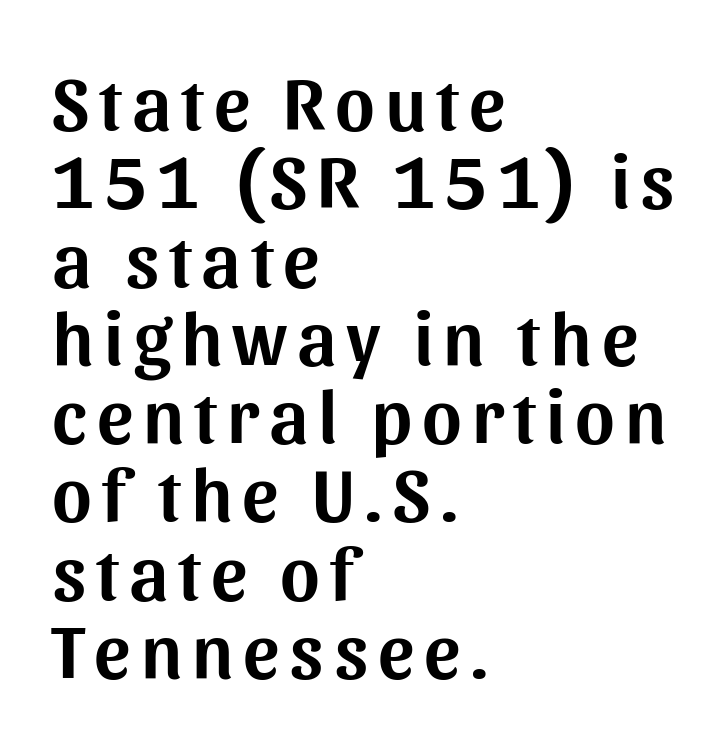
Q: Is the text italic (slanted)? A: No, it is upright.
Q: Is the typeface a serif or a sans-serif typeface? A: Sans-serif.
Q: Is the text underlined? A: No.
Q: How is the paragraph aligned? A: Left-aligned.
Q: Is the spacing between lines tight, normal or loose? A: Tight.
Q: Width (condensed, normal, or wide)? A: Normal.
Q: Stroke contrast? A: Medium.
Q: x-height? A: Medium.
Q: Monospaced? A: No.
